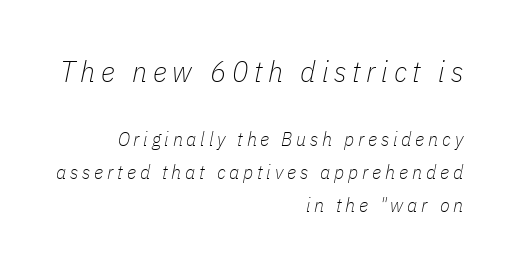
{"italic": "yes", "lean": "right", "slant_degrees": 11, "bold": "no", "weight": "thin", "width": "condensed", "stroke_contrast": "low", "x_height": "medium", "monospaced": "no", "underline": "no", "align": "right", "line_spacing": "normal", "line_spacing_ratio": 1.66, "larger_block": "first", "size_ratio": 1.5, "glyph_px": 30}
